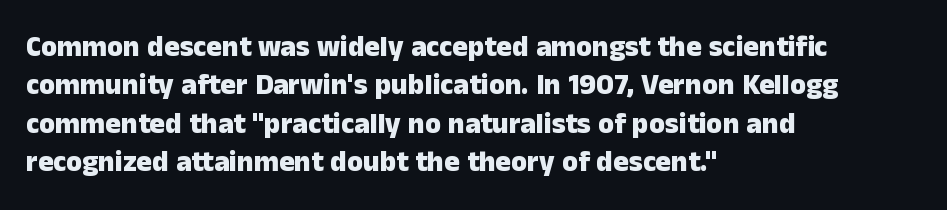
{"serif": "no", "italic": "no", "bold": "yes", "weight": "heavy", "width": "normal", "stroke_contrast": "low", "x_height": "medium", "monospaced": "no", "underline": "no", "align": "left", "line_spacing": "normal", "line_spacing_ratio": 1.32, "letter_spacing": "normal", "letter_spacing_em": 0.0, "glyph_px": 29}
